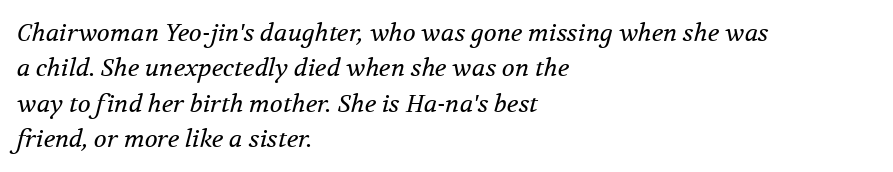
Has an underline been added? It has not. Line starts are locked; line ends wander. Spacing between characters is what you'd get straight out of the box. Observe the lean: these are italic letterforms. A quiet, ordinary-to-light weight characterises the typeface. Quick note: interline space is typical.
